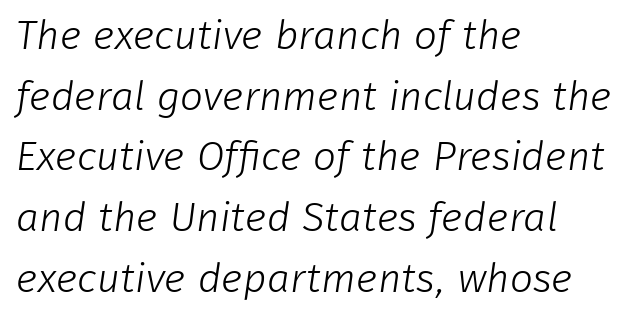
Q: Is the text bold? A: No.
Q: Is the typeface a serif or a sans-serif typeface? A: Sans-serif.
Q: Is the text underlined? A: No.
Q: How is the paragraph aligned? A: Left-aligned.
Q: Is the spacing between letters normal or unusually wide? A: Normal.
Q: Is the spacing between lines tight, normal or loose? A: Normal.
Q: Width (condensed, normal, or wide)? A: Normal.
Q: Stroke contrast? A: Low.
Q: x-height? A: Medium.
Q: Monospaced? A: No.
